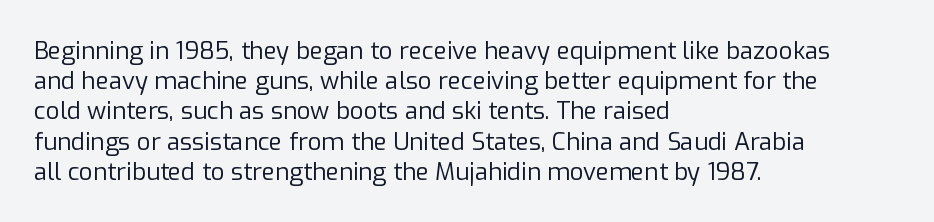
The weight would be labelled regular, book, light, or lighter still. Every stem runs plumb, perpendicular to the baseline. Descender tails drop into unmarked territory. One glance says typical: line gaps are just what's usual.
